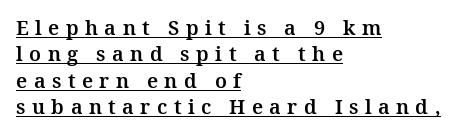
The image shows 20 px text type, upright; set left-aligned, normal line spacing (1.32x), unusually wide letter spacing (+0.32 em), underlined.
